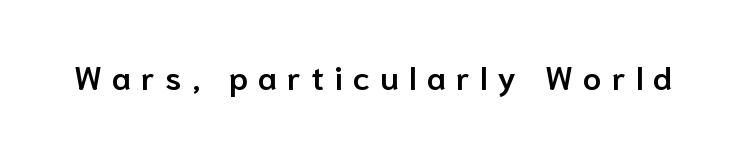
Summary of weight: moderately heavy, a semibold. Each letter keeps its own natural width here, so spacing adapts to shape. Students, note that the glyphs here are deliberately spaced far apart. These lines were composed using upright roman letters.
